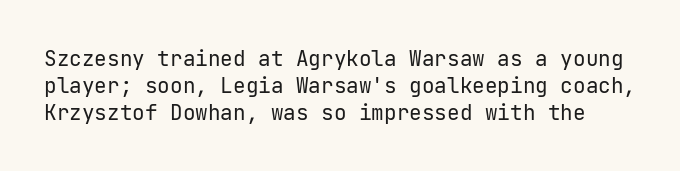
{"italic": "no", "bold": "no", "underline": "no", "line_spacing": "normal", "line_spacing_ratio": 1.28, "letter_spacing": "normal", "letter_spacing_em": 0.0, "glyph_px": 21}
